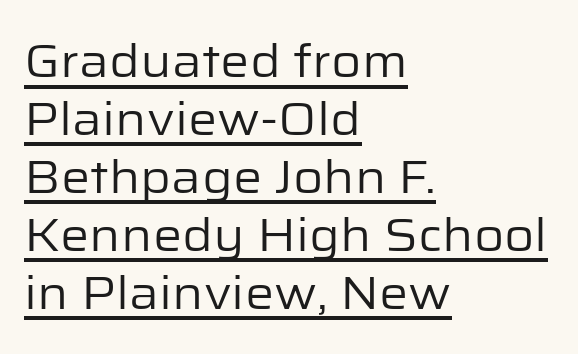
{"serif": "no", "italic": "no", "bold": "no", "weight": "regular", "width": "normal", "stroke_contrast": "low", "x_height": "medium", "monospaced": "no", "underline": "yes", "align": "left", "line_spacing": "normal", "line_spacing_ratio": 1.26, "letter_spacing": "normal", "letter_spacing_em": 0.0, "glyph_px": 46}
